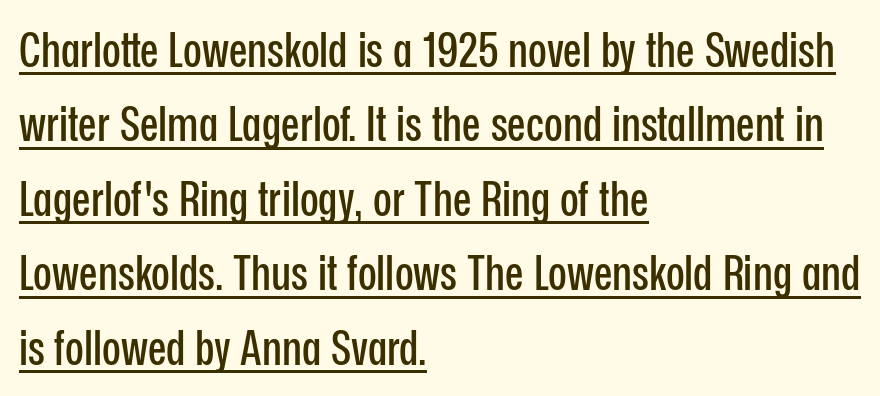
Q: Is the text italic (slanted)? A: No, it is upright.
Q: Is the typeface a serif or a sans-serif typeface? A: Sans-serif.
Q: Is the text underlined? A: Yes.
Q: How is the paragraph aligned? A: Left-aligned.
Q: Is the spacing between letters normal or unusually wide? A: Normal.
Q: Is the spacing between lines tight, normal or loose? A: Normal.
Q: Width (condensed, normal, or wide)? A: Condensed.
Q: Stroke contrast? A: Low.
Q: x-height? A: Medium.
Q: Monospaced? A: No.
